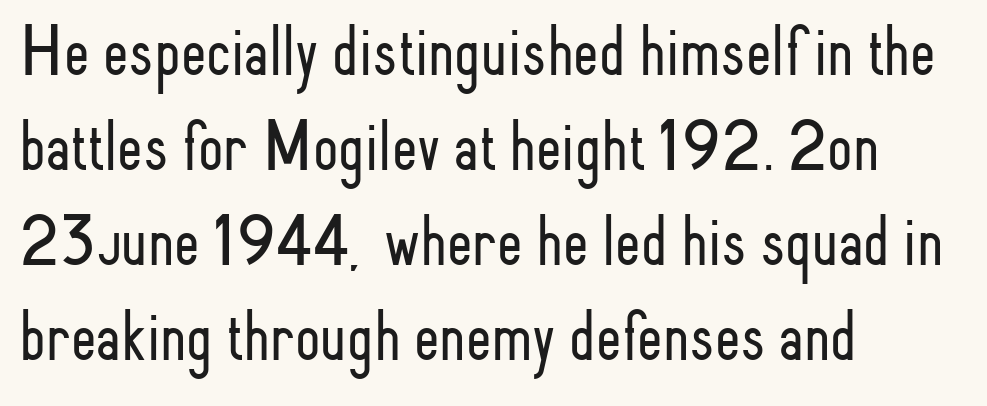
Here the designer chose a conventional face with non-uniform glyph widths. The text block is weighted toward the left margin, trailing off unevenly rightward. This rendering employs a face without finishing strokes, i.e., a sans-serif. If you drew a line through each stem, it would be perfectly vertical. Normally led — the rows are evenly, conventionally spaced. Counters stay open thanks to moderate or lighter strokes.
